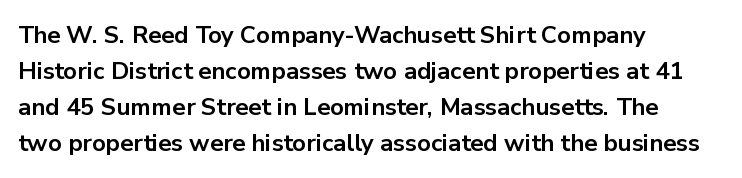
Q: Is the text bold? A: Yes.
Q: Is the text italic (slanted)? A: No, it is upright.
Q: Is the text underlined? A: No.
Q: How is the paragraph aligned? A: Left-aligned.
Q: Is the spacing between letters normal or unusually wide? A: Normal.
Q: Is the spacing between lines tight, normal or loose? A: Normal.
